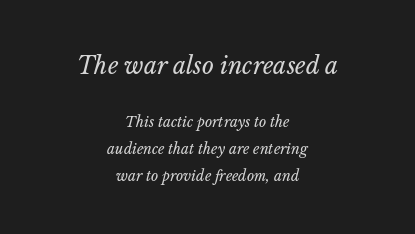
{"italic": "yes", "lean": "right", "slant_degrees": 14, "bold": "no", "underline": "no", "align": "center", "line_spacing": "loose", "line_spacing_ratio": 1.93, "letter_spacing": "normal", "letter_spacing_em": 0.0, "larger_block": "first", "size_ratio": 1.64, "glyph_px": 23}
